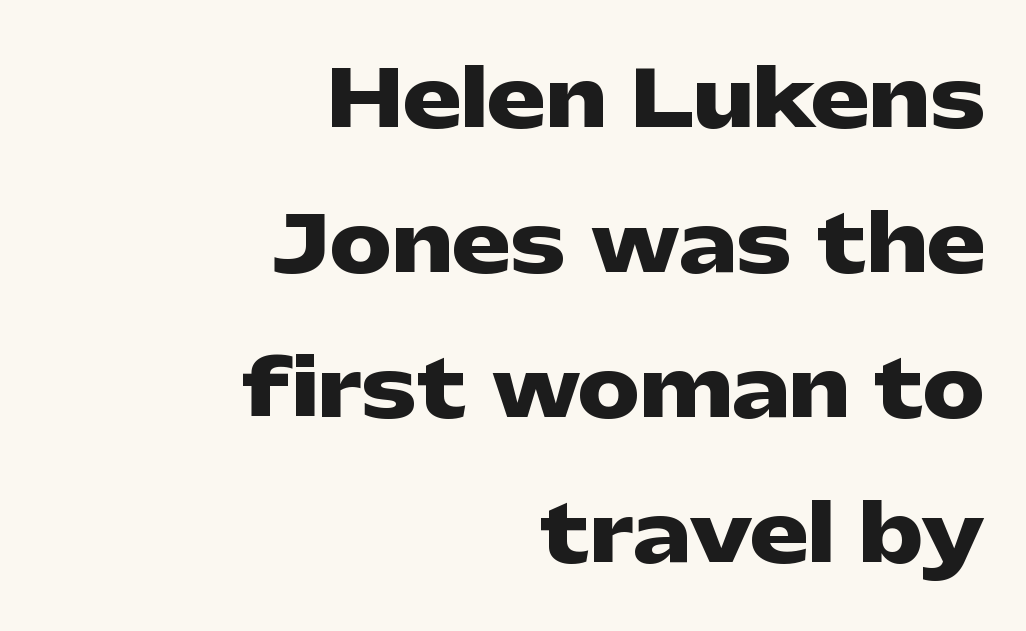
The image shows 78 px heavy, wide sans-serif type, upright; set right-aligned, line spacing 1.86x, normal letter spacing, not underlined; low stroke contrast and a medium x-height.
